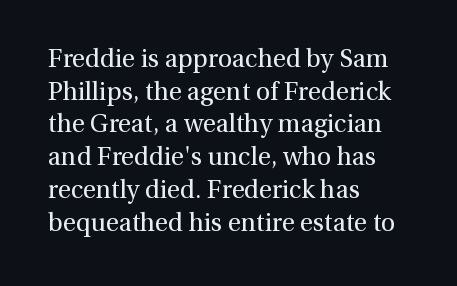
{"italic": "no", "bold": "no", "underline": "no", "align": "left", "line_spacing": "normal", "line_spacing_ratio": 1.31, "letter_spacing": "normal", "letter_spacing_em": 0.0, "glyph_px": 25}
